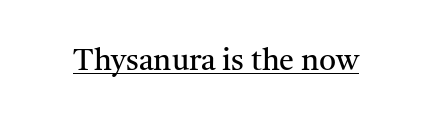
The image shows 30 px regular-weight serif type, upright; set normal letter spacing, underlined; medium stroke contrast and a medium x-height.
